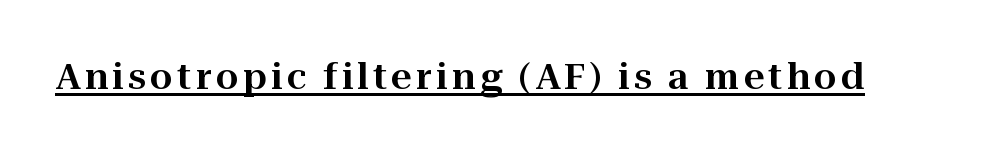
{"serif": "yes", "italic": "no", "width": "normal", "stroke_contrast": "high", "x_height": "medium", "monospaced": "no", "underline": "yes", "glyph_px": 36}
